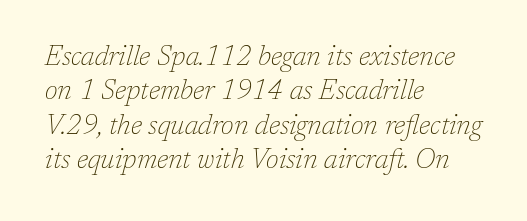
{"italic": "yes", "lean": "right", "slant_degrees": 17, "bold": "no", "underline": "no", "align": "left", "line_spacing": "normal", "line_spacing_ratio": 1.27, "letter_spacing": "normal", "letter_spacing_em": 0.0, "glyph_px": 27}
